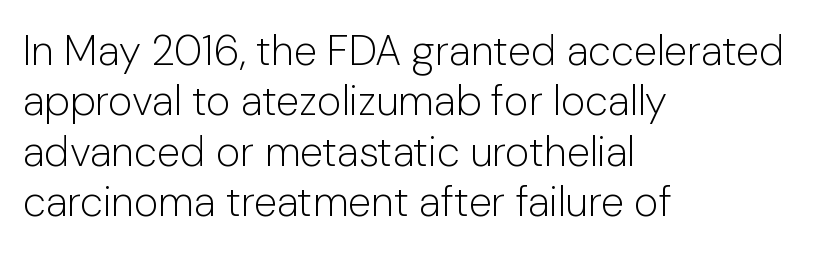
Q: Is the text bold? A: No.
Q: Is the text italic (slanted)? A: No, it is upright.
Q: Is the typeface a serif or a sans-serif typeface? A: Sans-serif.
Q: Is the text underlined? A: No.
Q: How is the paragraph aligned? A: Left-aligned.
Q: Is the spacing between letters normal or unusually wide? A: Normal.
Q: Width (condensed, normal, or wide)? A: Normal.
Q: Stroke contrast? A: Low.
Q: x-height? A: Medium.
Q: Monospaced? A: No.
